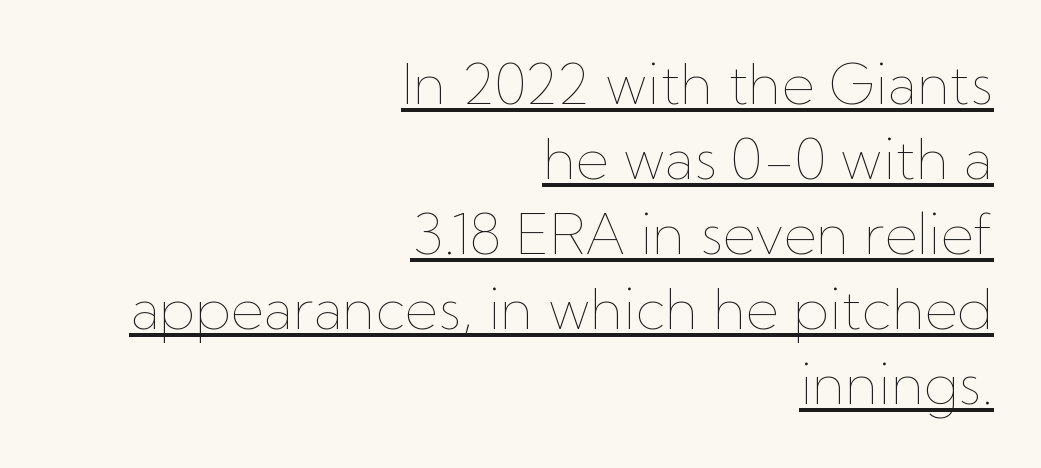
Q: Is the text bold? A: No.
Q: Is the text italic (slanted)? A: No, it is upright.
Q: Is the text underlined? A: Yes.
Q: How is the paragraph aligned? A: Right-aligned.
Q: Is the spacing between letters normal or unusually wide? A: Normal.
Q: Is the spacing between lines tight, normal or loose? A: Normal.
Q: Width (condensed, normal, or wide)? A: Normal.
Q: Stroke contrast? A: Low.
Q: x-height? A: Medium.
Q: Monospaced? A: No.
